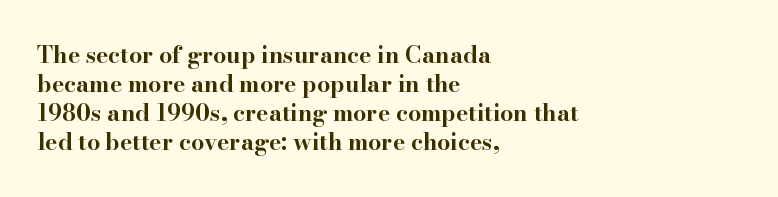
The typography opts for an upright posture over an oblique one. What weight is shown? A full bold with thick strokes. How would I describe the line gaps? Plain and ordinary. Each line starts at the same left margin while the right side varies.
